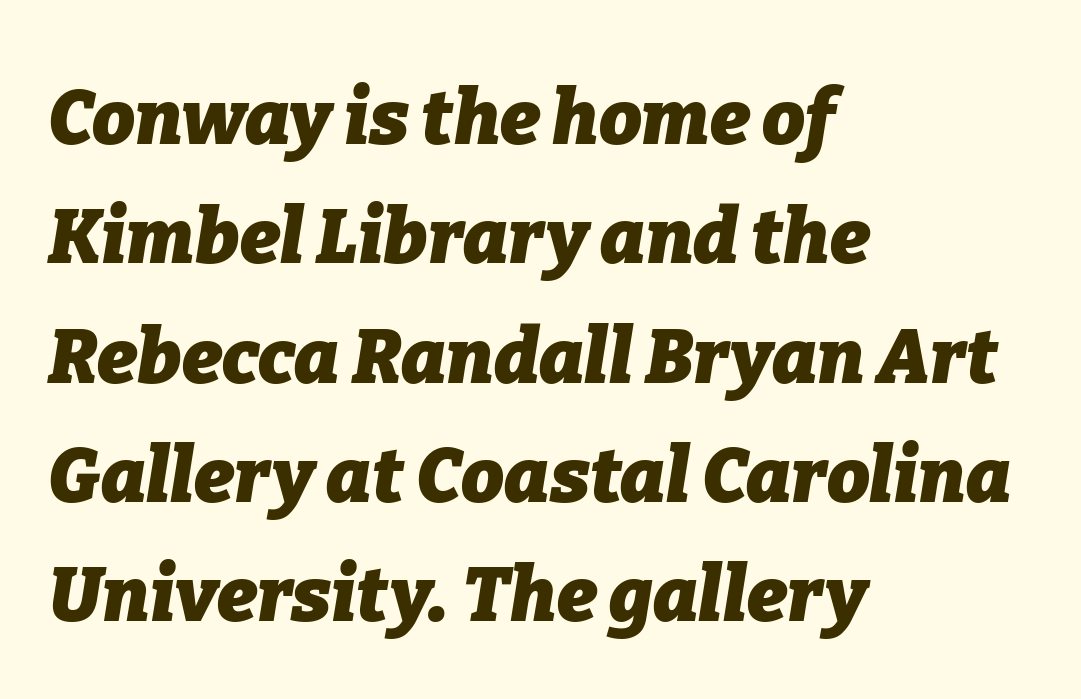
The image shows 76 px heavy type, italic (leaning right); set left-aligned, normal line spacing (1.57x), normal letter spacing, not underlined; low stroke contrast and a medium x-height.
